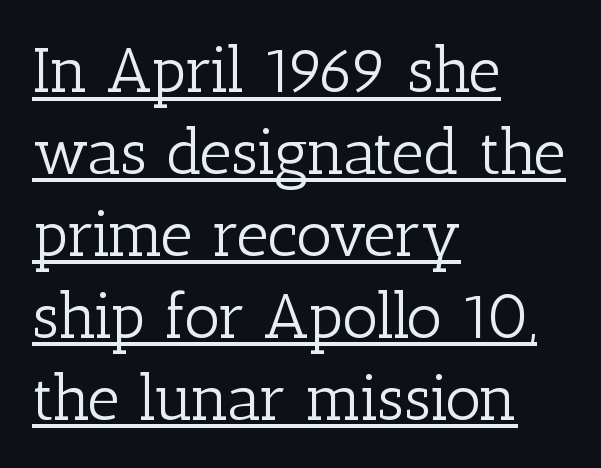
Q: Is the text bold? A: No.
Q: Is the text italic (slanted)? A: No, it is upright.
Q: Is the typeface a serif or a sans-serif typeface? A: Serif.
Q: Is the text underlined? A: Yes.
Q: How is the paragraph aligned? A: Left-aligned.
Q: Is the spacing between letters normal or unusually wide? A: Normal.
Q: Is the spacing between lines tight, normal or loose? A: Normal.
Q: Width (condensed, normal, or wide)? A: Normal.
Q: Stroke contrast? A: Low.
Q: x-height? A: Medium.
Q: Monospaced? A: No.
